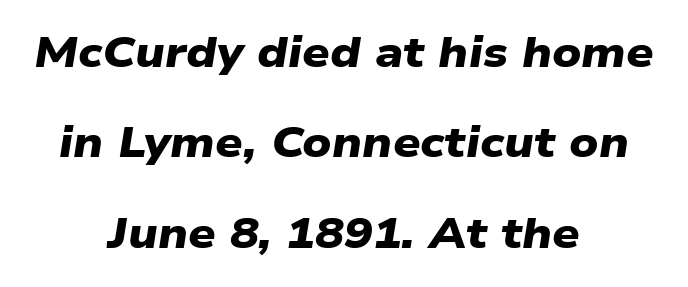
{"serif": "no", "bold": "yes", "weight": "heavy", "width": "wide", "stroke_contrast": "low", "x_height": "medium", "monospaced": "no", "underline": "no", "align": "center", "line_spacing": "loose", "line_spacing_ratio": 2.1, "letter_spacing": "normal", "letter_spacing_em": 0.0, "glyph_px": 43}
